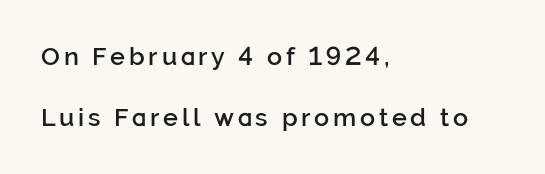
Q: Is the text bold? A: Semi-bold.
Q: Is the text italic (slanted)? A: No, it is upright.
Q: Is the text underlined? A: No.
Q: How is the paragraph aligned? A: Left-aligned.
Q: Is the spacing between lines tight, normal or loose? A: Loose.
